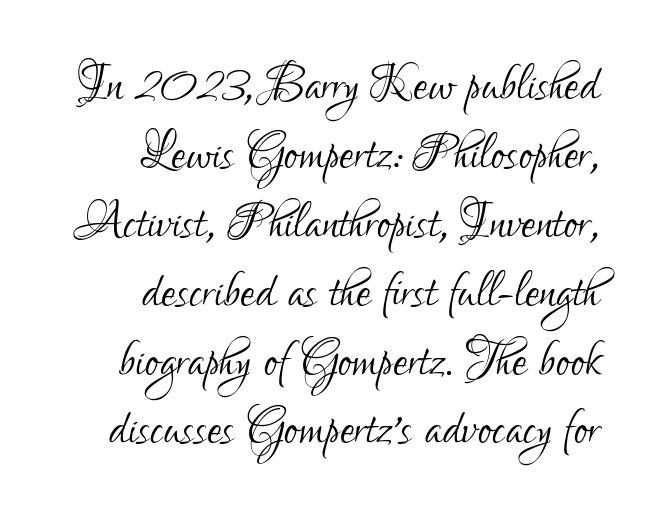
The image shows 65 px light, condensed sans-serif type; set right-aligned, tight line spacing (1.06x), normal letter spacing, not underlined; low stroke contrast and a small x-height.
